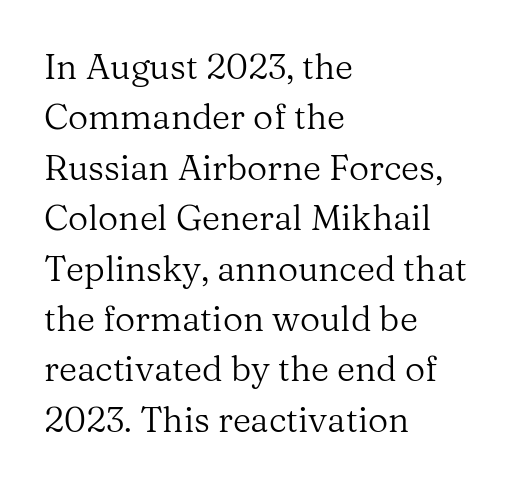
The image shows 35 px regular-weight serif type, upright; set left-aligned, normal line spacing (1.44x), normal letter spacing, not underlined; medium stroke contrast and a medium x-height.
